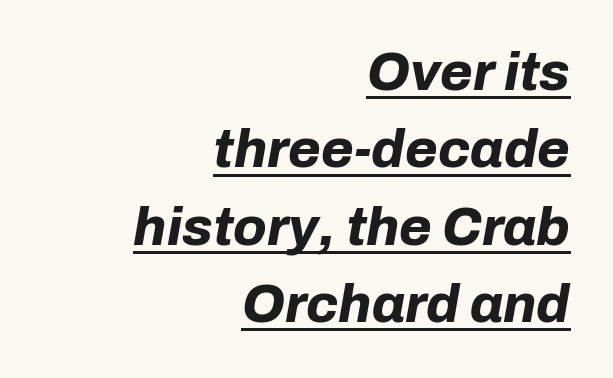
Q: Is the text bold? A: Yes.
Q: Is the text italic (slanted)? A: Yes, it leans right by about 10 degrees.
Q: Is the text underlined? A: Yes.
Q: How is the paragraph aligned? A: Right-aligned.
Q: Is the spacing between letters normal or unusually wide? A: Normal.
Q: Is the spacing between lines tight, normal or loose? A: Normal.
Q: Width (condensed, normal, or wide)? A: Normal.
Q: Stroke contrast? A: Low.
Q: x-height? A: Medium.
Q: Monospaced? A: No.
